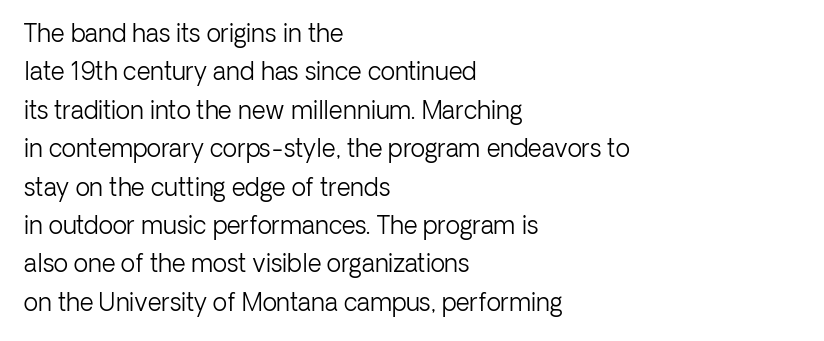
Q: Is the text bold? A: No.
Q: Is the text italic (slanted)? A: No, it is upright.
Q: Is the text underlined? A: No.
Q: How is the paragraph aligned? A: Left-aligned.
Q: Is the spacing between letters normal or unusually wide? A: Normal.
Q: Is the spacing between lines tight, normal or loose? A: Normal.
